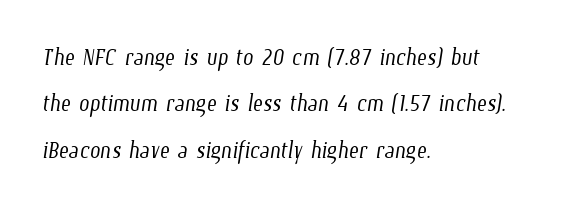
A typesetter would call this proportional, since set widths differ per character. One-word summary of the alignment: left. Decoration check: the copy has no underline. Leading matches the norm, producing a regular column. Spacing between characters is what you'd get straight out of the box.
